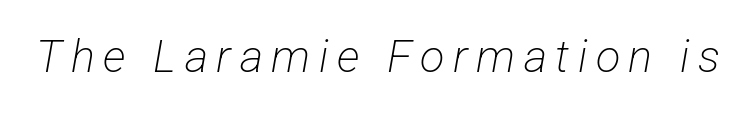
Q: Is the text bold? A: No.
Q: Is the typeface a serif or a sans-serif typeface? A: Sans-serif.
Q: Is the text underlined? A: No.
Q: Width (condensed, normal, or wide)? A: Condensed.
Q: Stroke contrast? A: Low.
Q: x-height? A: Medium.
Q: Monospaced? A: No.
